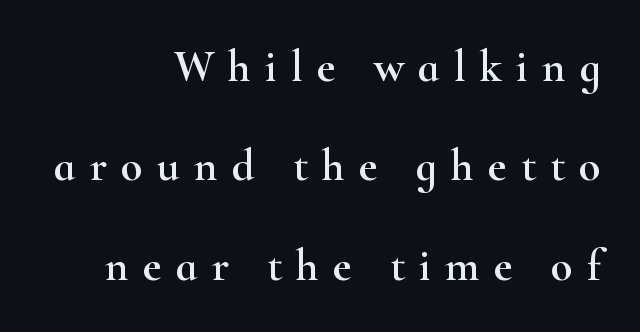
Posture: straight, roman, zero tilt. Glance below the letters and you will spot only blank space. Vertical spacing — loose. The rendering anchors every line to the right-hand side.
